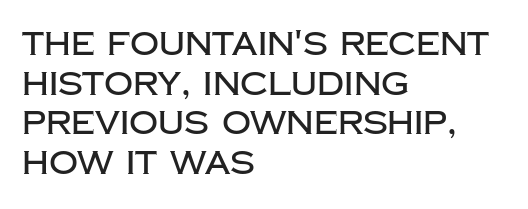
Q: Is the text italic (slanted)? A: No, it is upright.
Q: Is the typeface a serif or a sans-serif typeface? A: Sans-serif.
Q: Is the text underlined? A: No.
Q: How is the paragraph aligned? A: Left-aligned.
Q: Is the spacing between letters normal or unusually wide? A: Normal.
Q: Width (condensed, normal, or wide)? A: Normal.
Q: Stroke contrast? A: Low.
Q: x-height? A: Large.
Q: Monospaced? A: No.
